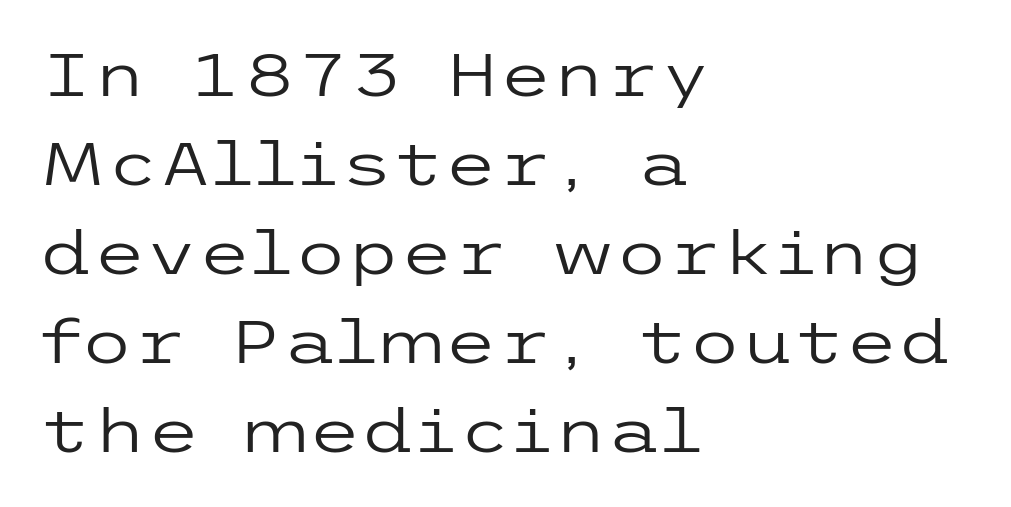
The image shows 61 px regular-weight, wide sans-serif type, upright; set left-aligned, normal line spacing (1.46x), normal letter spacing, not underlined; low stroke contrast and a medium x-height.
